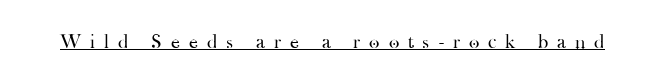
{"italic": "no", "bold": "no", "underline": "yes", "letter_spacing": "wide", "letter_spacing_em": 0.45, "glyph_px": 20}
